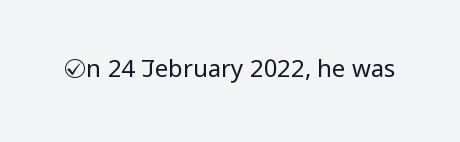
Q: Is the text bold? A: No.
Q: Is the text italic (slanted)? A: No, it is upright.
Q: Is the text underlined? A: No.
Q: Is the spacing between letters normal or unusually wide? A: Normal.
